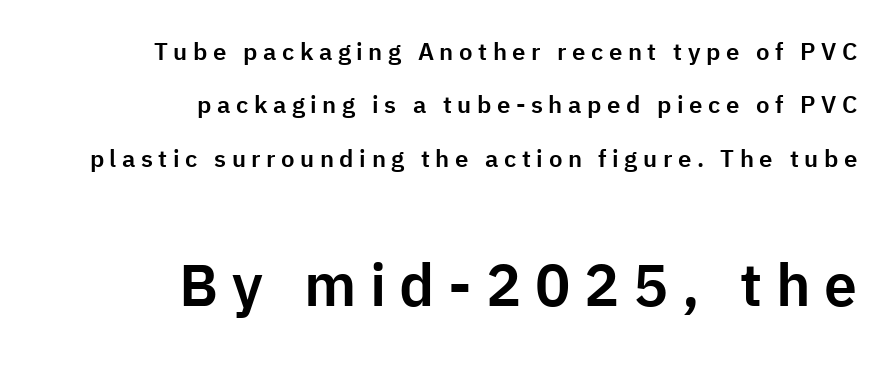
The image shows 59 px sans-serif type, upright; set right-aligned, loose line spacing (2.22x), unusually wide letter spacing (+0.23 em), not underlined; the second (bottom) block is 2.46x larger; low stroke contrast and a medium x-height.
